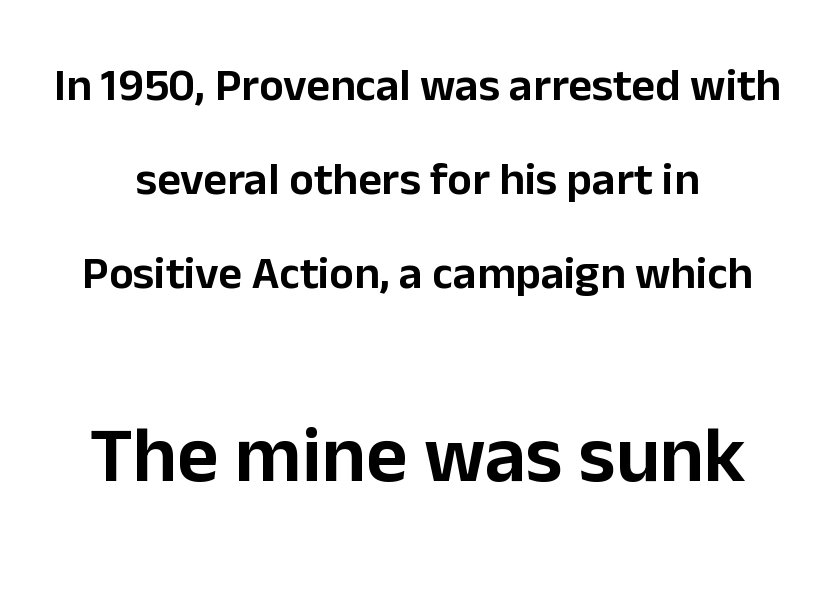
Q: Is the text italic (slanted)? A: No, it is upright.
Q: Is the typeface a serif or a sans-serif typeface? A: Sans-serif.
Q: Is the text underlined? A: No.
Q: How is the paragraph aligned? A: Centered.
Q: Is the spacing between letters normal or unusually wide? A: Normal.
Q: Is the spacing between lines tight, normal or loose? A: Loose.
Q: Which block of text is set in a larger size, the first (top) or the second (bottom)? A: The second (bottom) one.
Q: Width (condensed, normal, or wide)? A: Normal.
Q: Stroke contrast? A: Low.
Q: x-height? A: Medium.
Q: Monospaced? A: No.
